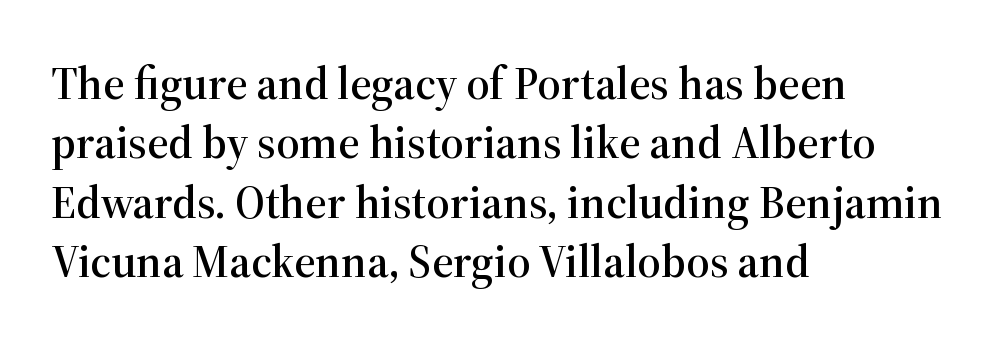
The image shows 46 px serif type, upright; set left-aligned, normal line spacing (1.29x), normal letter spacing, not underlined; high stroke contrast and a medium x-height.
